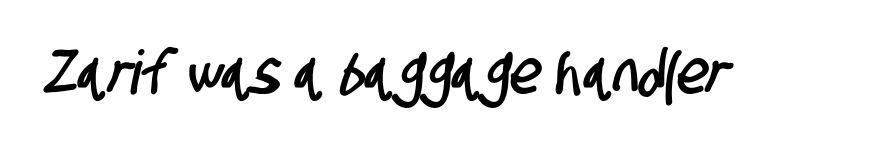
The image shows 61 px condensed sans-serif type; set normal letter spacing, not underlined; low stroke contrast and a large x-height.
